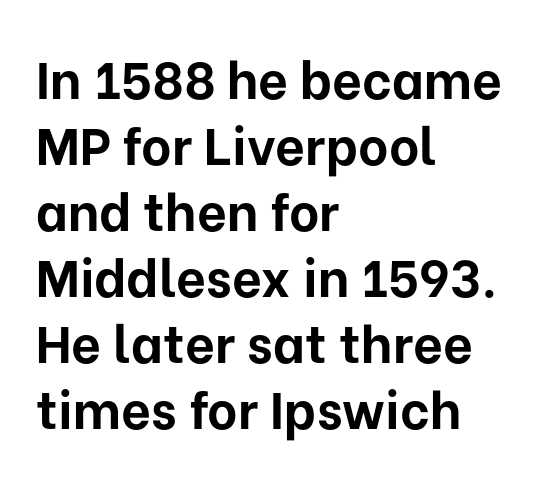
These words are printed bold, with thick strokes throughout. Underline: absent. This rendering leaves character spacing at its baseline value. Students, observe: this is what conventionally led text looks like. Vertical strokes here are truly vertical. The letters carry no serifs — their stems end cleanly without finishing strokes.
